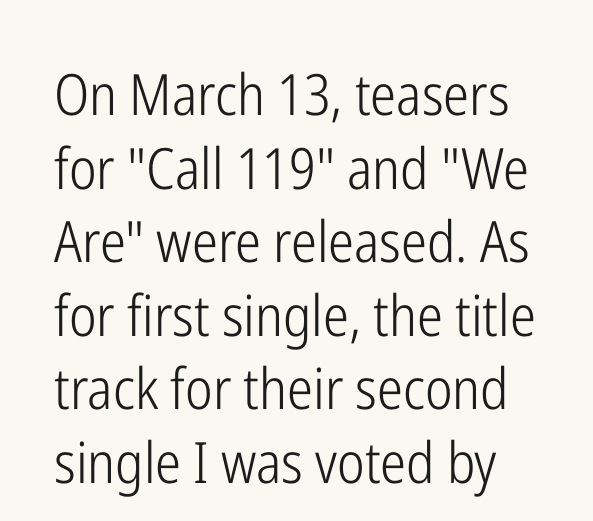
{"serif": "no", "italic": "no", "bold": "no", "weight": "light", "width": "condensed", "stroke_contrast": "low", "x_height": "medium", "monospaced": "no", "underline": "no", "line_spacing": "normal", "line_spacing_ratio": 1.29, "letter_spacing": "normal", "letter_spacing_em": 0.0, "glyph_px": 57}
